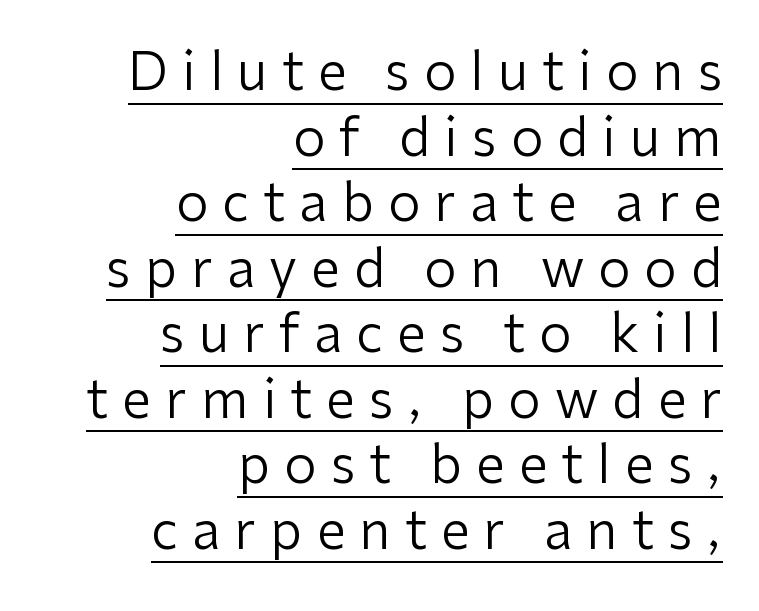
The image shows 52 px regular-weight sans-serif type, upright; set right-aligned, normal line spacing (1.26x), unusually wide letter spacing (+0.27 em), underlined; low stroke contrast and a medium x-height.
